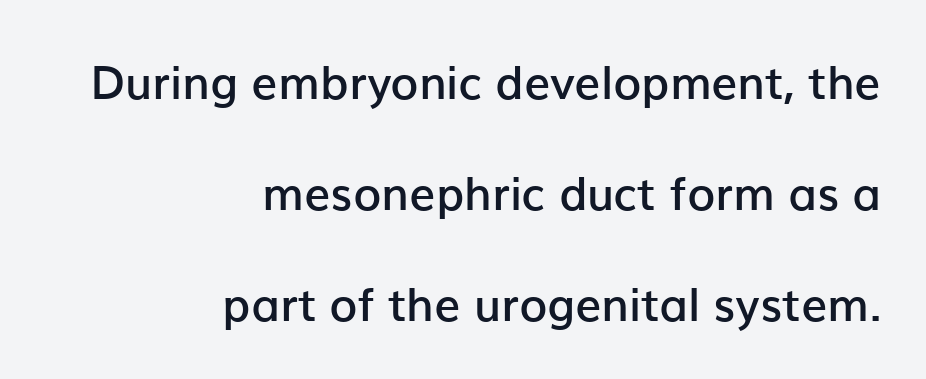
{"serif": "no", "italic": "no", "bold": "semi", "weight": "semibold", "width": "normal", "stroke_contrast": "low", "x_height": "medium", "monospaced": "no", "underline": "no", "align": "right", "line_spacing": "loose", "line_spacing_ratio": 2.41, "letter_spacing": "normal", "letter_spacing_em": 0.0, "glyph_px": 46}
